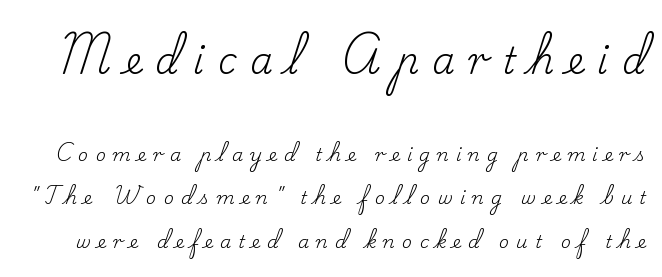
These lines are rendered in a variable-pitch font. The text was rendered using a seriffed face with decorative stroke endings. Heaviness? Minimal to ordinary, like unemphasized prose. Honestly, the rows look like they've been pulled way apart. The passage shown begins with its larger block and ends with its smaller one.
